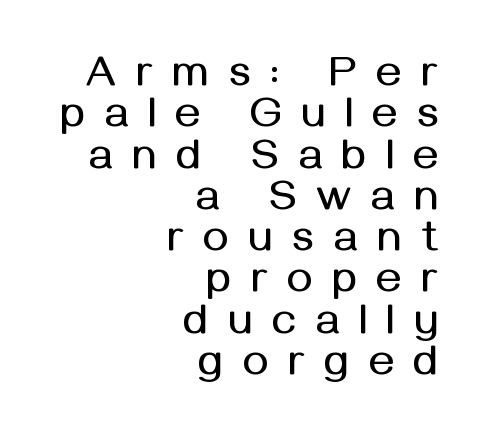
{"serif": "no", "italic": "no", "width": "normal", "stroke_contrast": "medium", "x_height": "medium", "monospaced": "no", "underline": "no", "align": "right", "line_spacing": "tight", "line_spacing_ratio": 0.96, "letter_spacing": "wide", "letter_spacing_em": 0.46, "glyph_px": 43}
